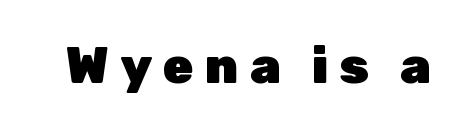
Only glyphs here, with clear space below each row. Letter spacing: wide. To sum up the face: it is a sans, with no serifs. In terms of posture, this sample is upright.
